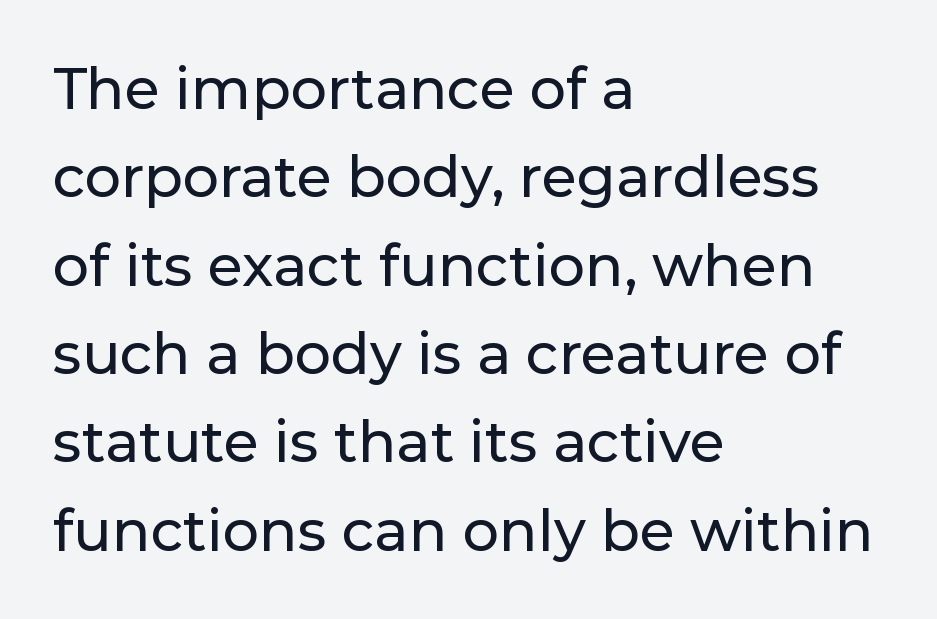
Q: Is the text italic (slanted)? A: No, it is upright.
Q: Is the typeface a serif or a sans-serif typeface? A: Sans-serif.
Q: Is the text underlined? A: No.
Q: How is the paragraph aligned? A: Left-aligned.
Q: Is the spacing between letters normal or unusually wide? A: Normal.
Q: Is the spacing between lines tight, normal or loose? A: Normal.
Q: Width (condensed, normal, or wide)? A: Normal.
Q: Stroke contrast? A: Low.
Q: x-height? A: Medium.
Q: Monospaced? A: No.
